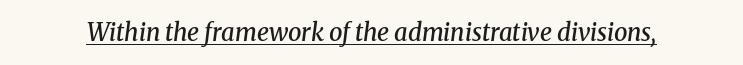
These words are printed semibold, heavier than regular yet not bold. The letters are slanted; this is an italic face. Decoration check: the copy is underlined. The letterforms sit shoulder to shoulder at normal distance.
